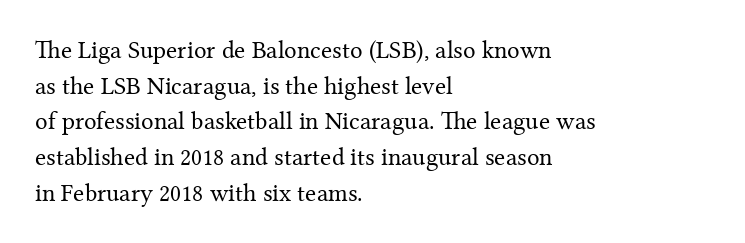
{"italic": "no", "bold": "no", "underline": "no", "align": "left", "line_spacing": "normal", "line_spacing_ratio": 1.43, "letter_spacing": "normal", "letter_spacing_em": 0.0, "glyph_px": 25}
